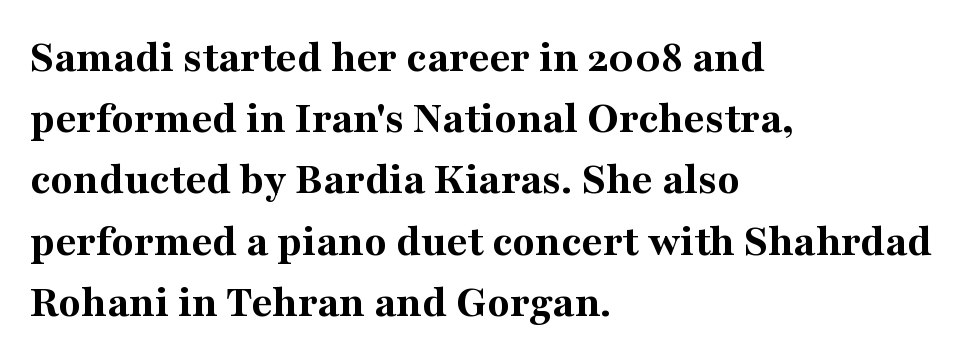
The image shows 46 px bold serif type, upright; set left-aligned, normal line spacing (1.33x), normal letter spacing, not underlined; medium stroke contrast and a medium x-height.
